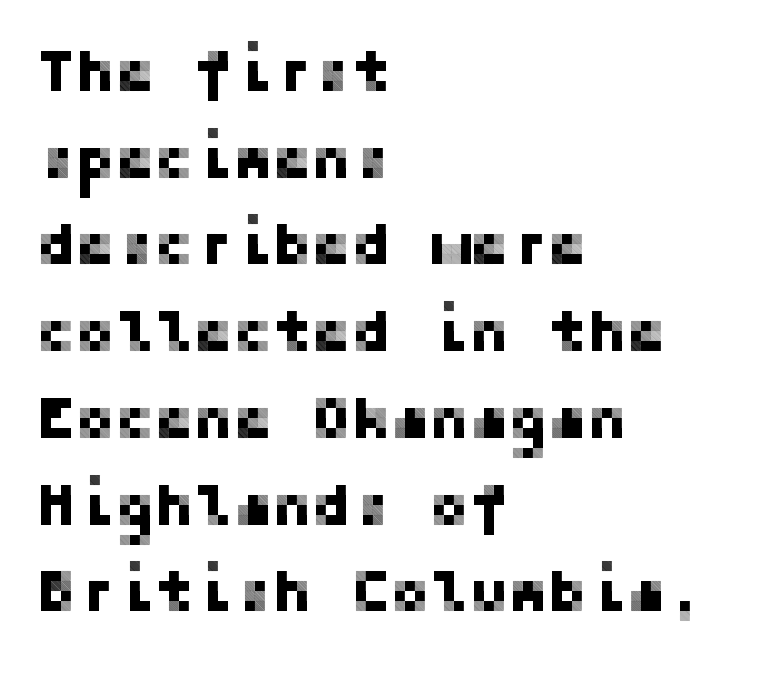
{"serif": "no", "italic": "no", "width": "normal", "stroke_contrast": "low", "x_height": "medium", "underline": "no", "align": "left", "line_spacing": "normal", "line_spacing_ratio": 1.47, "letter_spacing": "normal", "letter_spacing_em": 0.0, "glyph_px": 59}
